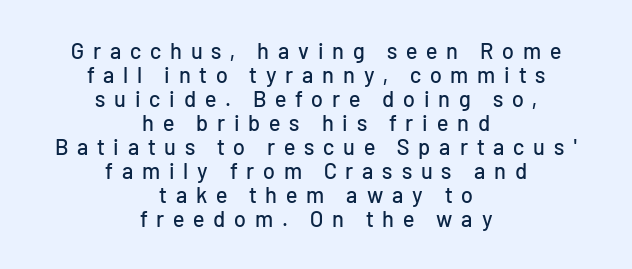
Alignment: centered. How are the letters spaced? Widely, with obvious added tracking. Type without underlining. Does the lettering tilt? It doesn't — this is upright. Quick note: interline space is minimal.
